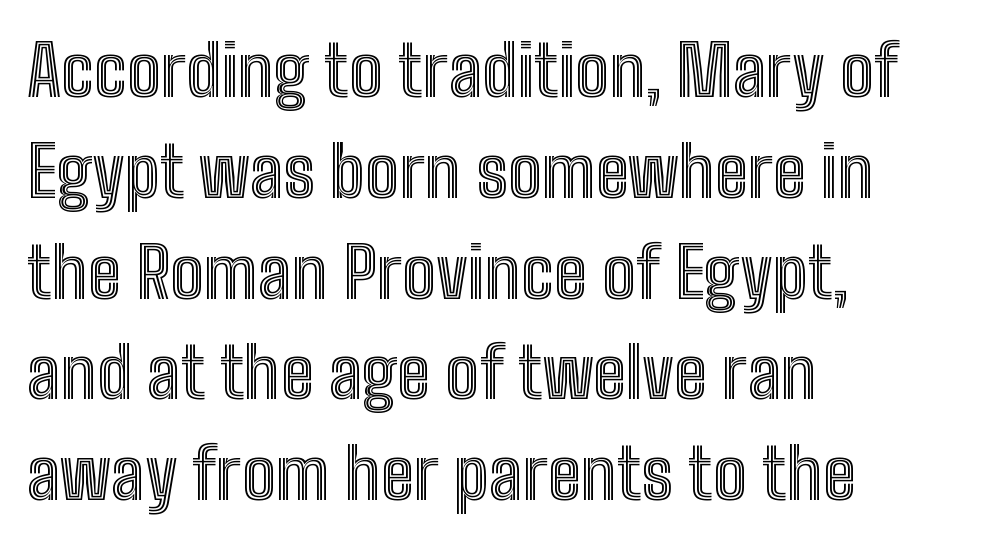
The image shows 71 px condensed type, upright; set left-aligned, normal line spacing (1.42x), normal letter spacing, not underlined; a medium x-height.
